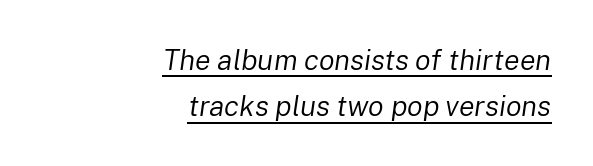
{"italic": "yes", "lean": "right", "slant_degrees": 8, "bold": "no", "weight": "regular", "width": "normal", "stroke_contrast": "low", "x_height": "medium", "monospaced": "no", "underline": "yes", "align": "right", "line_spacing": "normal", "line_spacing_ratio": 1.59, "letter_spacing": "normal", "letter_spacing_em": 0.0, "glyph_px": 29}
